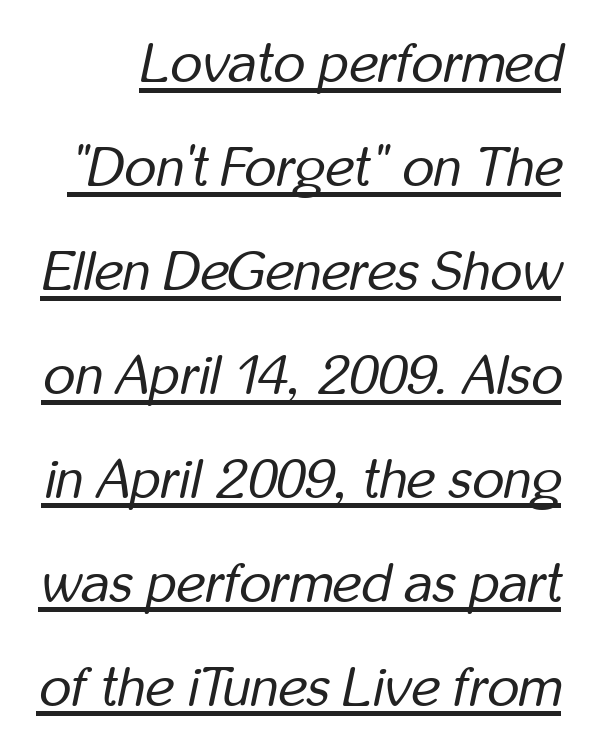
{"italic": "yes", "lean": "right", "slant_degrees": 12, "bold": "no", "weight": "regular", "width": "condensed", "stroke_contrast": "low", "x_height": "medium", "monospaced": "no", "underline": "yes", "line_spacing_ratio": 1.89, "letter_spacing": "normal", "letter_spacing_em": 0.0, "glyph_px": 55}
